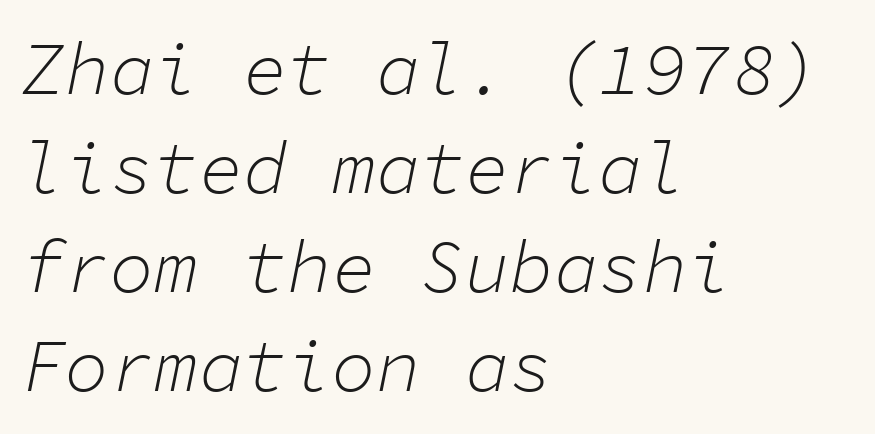
The image shows 74 px light type, italic (leaning right), monospaced; set left-aligned, normal line spacing (1.34x), normal letter spacing, not underlined; low stroke contrast and a medium x-height.
